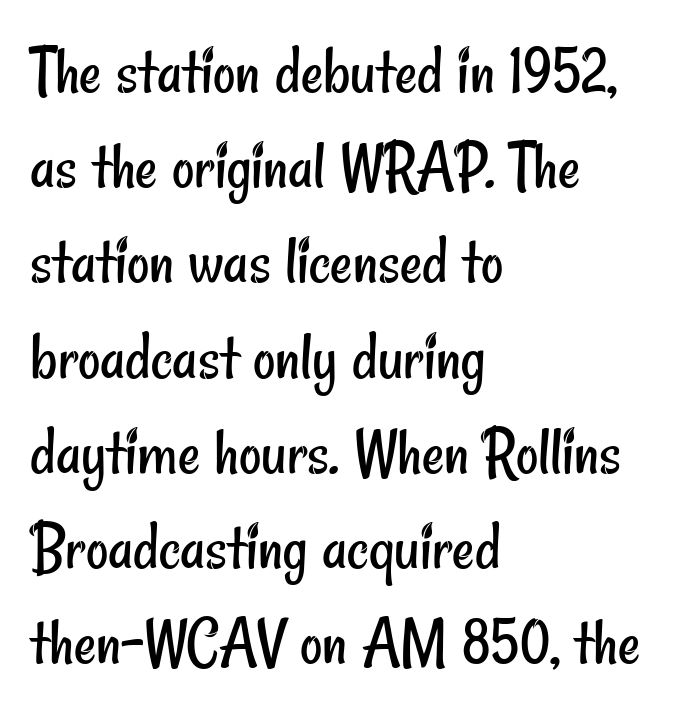
{"serif": "no", "bold": "no", "weight": "regular", "width": "condensed", "stroke_contrast": "low", "x_height": "small", "monospaced": "no", "underline": "no", "align": "left", "line_spacing": "normal", "line_spacing_ratio": 1.38, "letter_spacing": "normal", "letter_spacing_em": 0.0, "glyph_px": 69}
